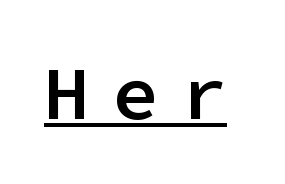
The image shows 76 px semibold sans-serif type, upright, monospaced; set unusually wide letter spacing (+0.3 em), underlined; low stroke contrast and a medium x-height.
